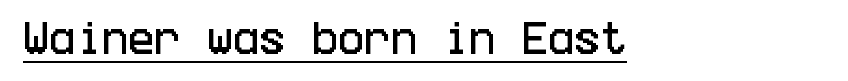
The lettering is marked with a stroke running underneath it. Designer's note — italics off, roman on. Nothing unusual about the tracking: characters are spaced as the font intends. Each letter's strokes conclude bluntly, with no projecting serifs.
